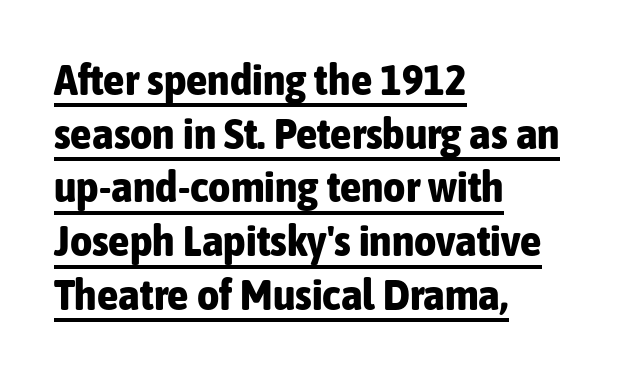
Every word sits above its own underline. Between one letter and the next there's only the usual sliver of space. In terms of weight, the rendering is a true, heavy bold. You could not count columns in this text — the font is proportionally spaced. Tall strokes in this sample are plumb rather than angled.
